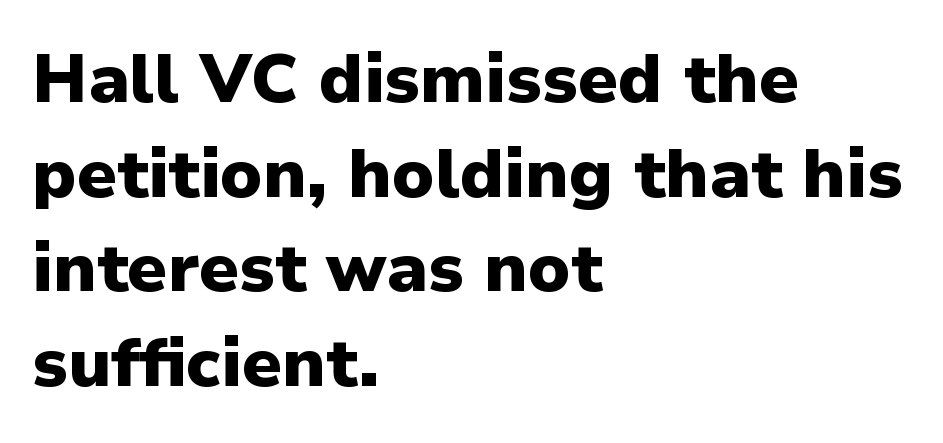
The image shows 69 px heavy sans-serif type, upright; set left-aligned, normal line spacing (1.37x), normal letter spacing, not underlined; low stroke contrast and a medium x-height.
